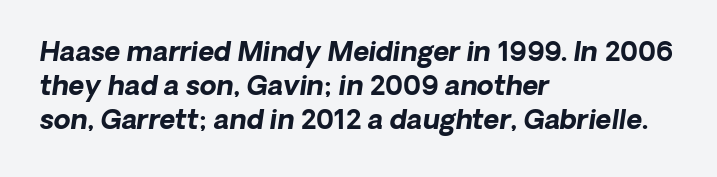
The image shows 27 px bold type; set left-aligned, normal line spacing (1.26x), normal letter spacing, not underlined.
